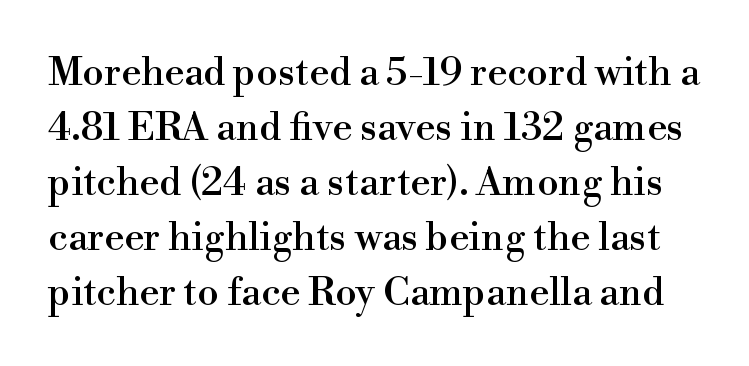
Do the characters align in a grid? No, the font is proportional. Anything drawn beneath the words? Only blank space. How would I describe the line gaps? Plain and ordinary. The axis of the letterforms is exactly vertical. To sum up the face: it has serifs.
